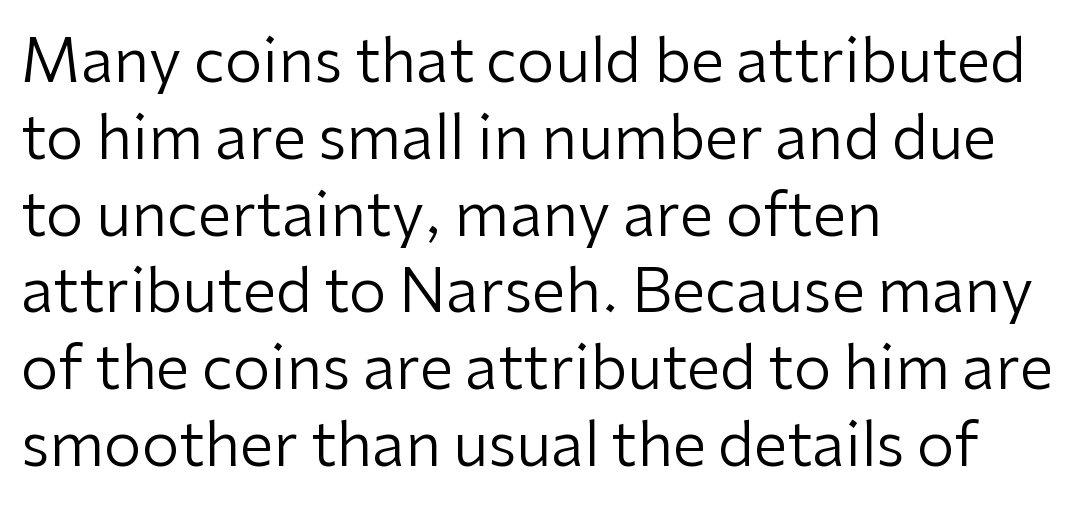
Posture: vertical. Plain, unruled lines of type. Varying glyph widths throughout — classic text-font behaviour. Bold? No — there's no thickening of the strokes. Notice how the passage keeps a crisp vertical edge on the left only. The characters display no serif detailing; their extremities are plain.
